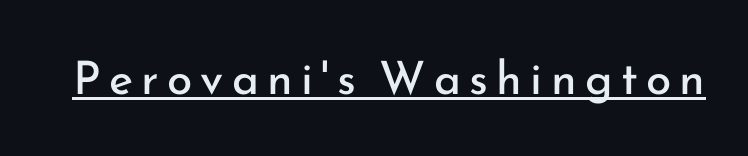
Q: Is the text bold? A: No.
Q: Is the text italic (slanted)? A: No, it is upright.
Q: Is the typeface a serif or a sans-serif typeface? A: Sans-serif.
Q: Is the text underlined? A: Yes.
Q: Width (condensed, normal, or wide)? A: Normal.
Q: Stroke contrast? A: Low.
Q: x-height? A: Small.
Q: Monospaced? A: No.
